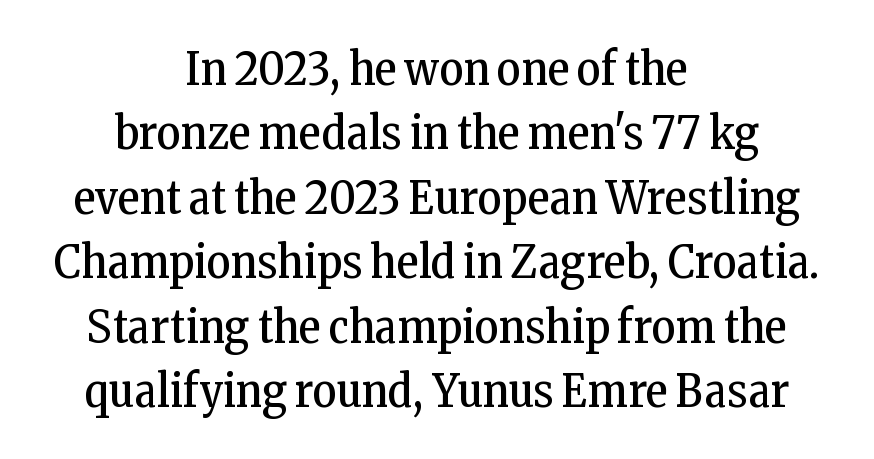
The rendering uses natural spacing where letterforms have individual widths. No letter is thick-stroked: the sample isn't bold. Any mark beneath the type? The region is blank. Ascenders rise straight up at ninety degrees. This rendering uses center alignment, leaving both contours irregular but symmetric.
